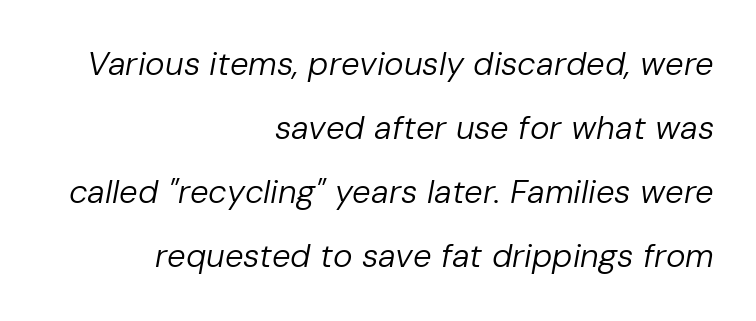
Q: Is the text bold? A: No.
Q: Is the text italic (slanted)? A: Yes, it leans right by about 10 degrees.
Q: Is the text underlined? A: No.
Q: How is the paragraph aligned? A: Right-aligned.
Q: Is the spacing between letters normal or unusually wide? A: Normal.
Q: Is the spacing between lines tight, normal or loose? A: Loose.
Q: Width (condensed, normal, or wide)? A: Normal.
Q: Stroke contrast? A: Low.
Q: x-height? A: Medium.
Q: Monospaced? A: No.
